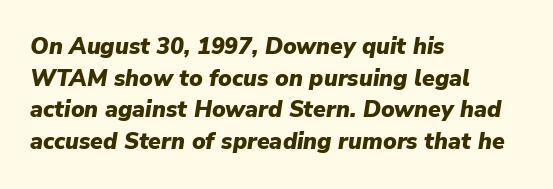
The image shows 23 px bold type, italic (leaning right); set left-aligned, normal line spacing (1.38x), normal letter spacing, not underlined.
